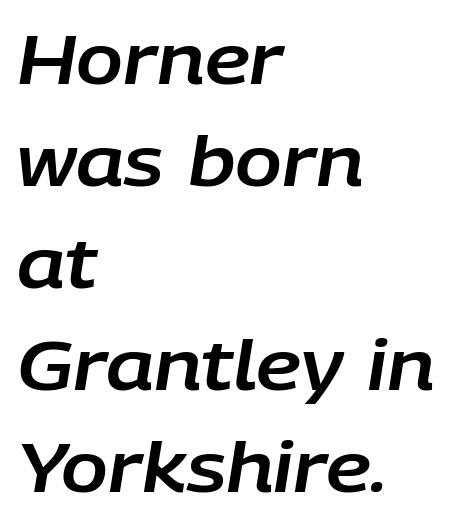
The image shows 69 px text type, italic (leaning right); set left-aligned, normal line spacing (1.48x), normal letter spacing, not underlined; low stroke contrast and a large x-height.
